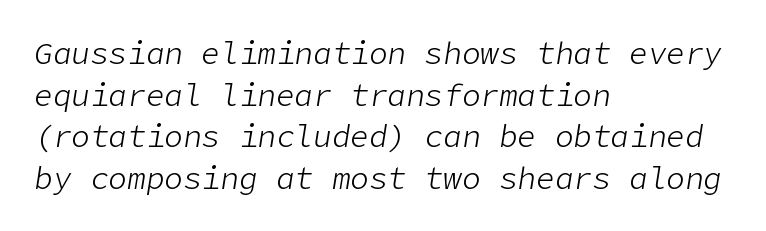
{"italic": "yes", "lean": "right", "slant_degrees": 9, "bold": "no", "weight": "light", "width": "normal", "stroke_contrast": "low", "x_height": "medium", "underline": "no", "align": "left", "line_spacing": "normal", "line_spacing_ratio": 1.34, "letter_spacing": "normal", "letter_spacing_em": 0.0, "glyph_px": 31}
